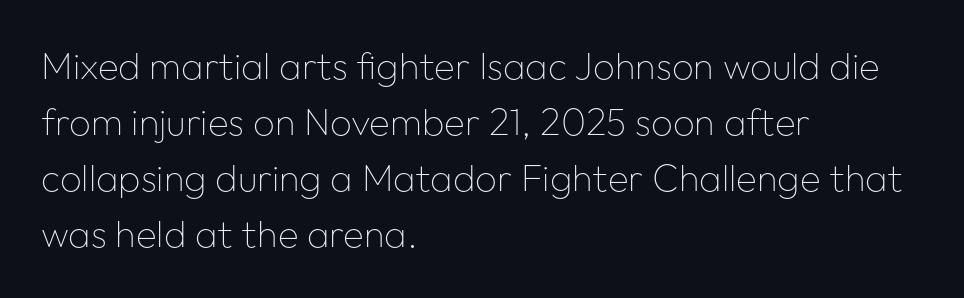
Q: Is the text bold? A: No.
Q: Is the text italic (slanted)? A: No, it is upright.
Q: Is the typeface a serif or a sans-serif typeface? A: Sans-serif.
Q: Is the text underlined? A: No.
Q: How is the paragraph aligned? A: Left-aligned.
Q: Is the spacing between letters normal or unusually wide? A: Normal.
Q: Is the spacing between lines tight, normal or loose? A: Normal.
Q: Width (condensed, normal, or wide)? A: Normal.
Q: Stroke contrast? A: Low.
Q: x-height? A: Medium.
Q: Monospaced? A: No.
